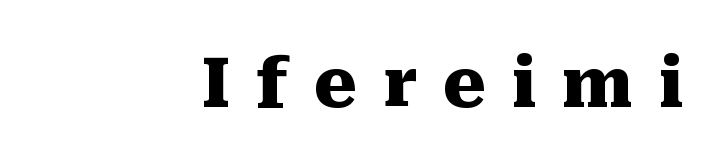
Every stem runs plumb, perpendicular to the baseline. The gap between lines stays unmarked. The rendering uses a bold face; every stroke is thick and dark. The letterforms stand isolated, each surrounded by extra space. This sample has the flowing, uneven cadence of proportional lettering.
